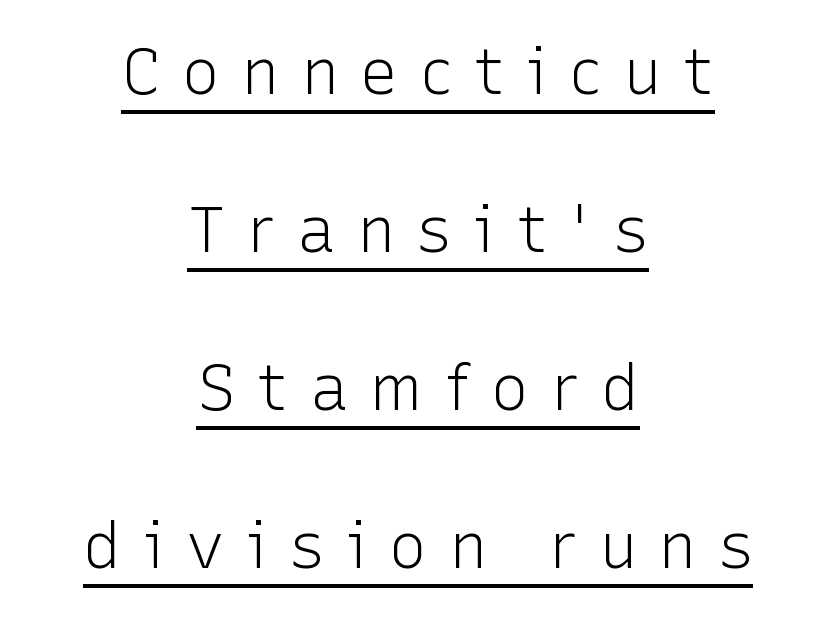
Q: Is the text bold? A: No.
Q: Is the text italic (slanted)? A: No, it is upright.
Q: Is the typeface a serif or a sans-serif typeface? A: Sans-serif.
Q: Is the text underlined? A: Yes.
Q: How is the paragraph aligned? A: Centered.
Q: Is the spacing between letters normal or unusually wide? A: Unusually wide.
Q: Is the spacing between lines tight, normal or loose? A: Loose.
Q: Width (condensed, normal, or wide)? A: Normal.
Q: Stroke contrast? A: Low.
Q: x-height? A: Medium.
Q: Monospaced? A: No.
